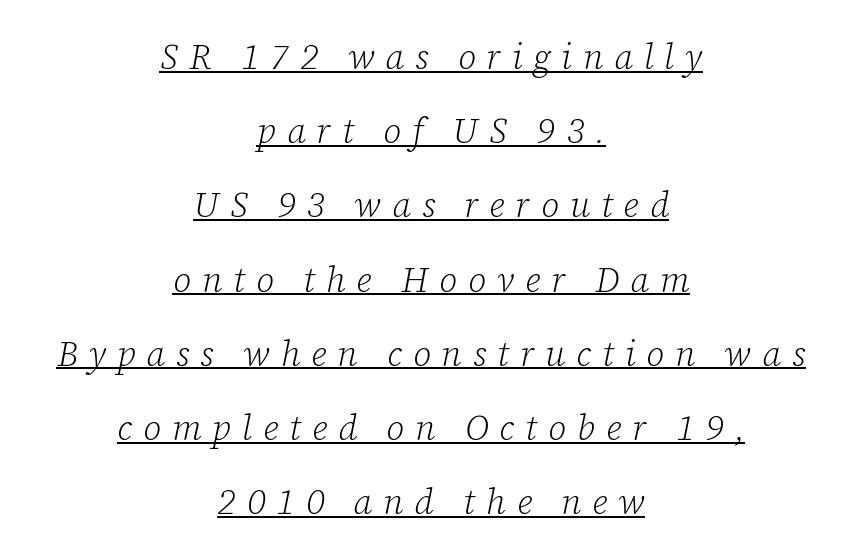
{"serif": "yes", "italic": "yes", "lean": "right", "slant_degrees": 12, "bold": "no", "weight": "light", "width": "normal", "stroke_contrast": "low", "x_height": "medium", "monospaced": "no", "underline": "yes", "align": "center", "line_spacing": "loose", "line_spacing_ratio": 2.12, "letter_spacing": "wide", "letter_spacing_em": 0.31, "glyph_px": 35}
